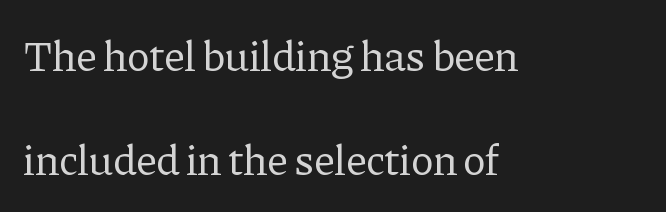
If you drew a line through each stem, it would be perfectly vertical. The typesetting does not lean heavy: it is not bold. This sample uses plain, unmodified letter spacing. Varying glyph widths throughout — classic text-font behaviour. Yep, those are serifs on the letters. The block of text is sparse from top to bottom, with ample space between rows.
